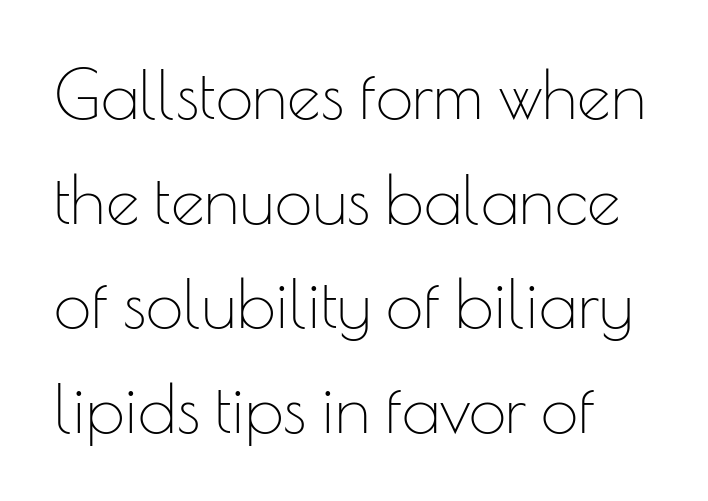
{"serif": "no", "italic": "no", "bold": "no", "weight": "thin", "width": "normal", "stroke_contrast": "low", "x_height": "small", "monospaced": "no", "underline": "no", "line_spacing": "normal", "line_spacing_ratio": 1.56, "letter_spacing": "normal", "letter_spacing_em": 0.0, "glyph_px": 67}
